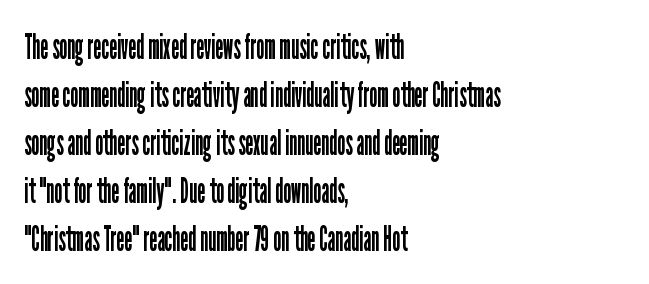
Short and long lines alike share a common starting point at left. Underlining? Definitely not there. Font category for this specimen: sans-serif. Proportional: the letters do not fall into vertical columns. The rendering keeps characters at their native spacing. No chunkiness to these letters — they're not bold.
